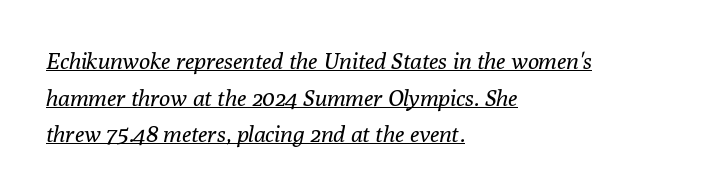
Q: Is the text bold? A: No.
Q: Is the text italic (slanted)? A: Yes, it leans right by about 10 degrees.
Q: Is the text underlined? A: Yes.
Q: How is the paragraph aligned? A: Left-aligned.
Q: Is the spacing between letters normal or unusually wide? A: Normal.
Q: Is the spacing between lines tight, normal or loose? A: Normal.
